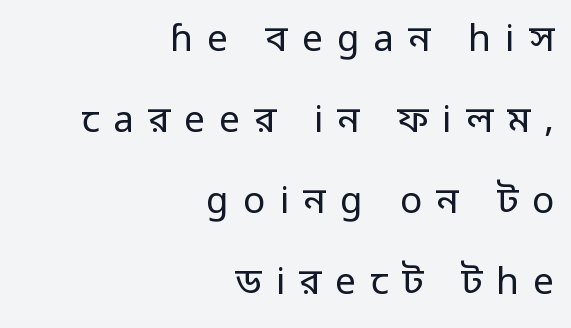
Q: Is the text bold? A: No.
Q: Is the text italic (slanted)? A: No, it is upright.
Q: Is the typeface a serif or a sans-serif typeface? A: Sans-serif.
Q: Is the text underlined? A: No.
Q: How is the paragraph aligned? A: Right-aligned.
Q: Is the spacing between letters normal or unusually wide? A: Unusually wide.
Q: Is the spacing between lines tight, normal or loose? A: Loose.
Q: Width (condensed, normal, or wide)? A: Normal.
Q: Stroke contrast? A: Low.
Q: x-height? A: Medium.
Q: Monospaced? A: No.
